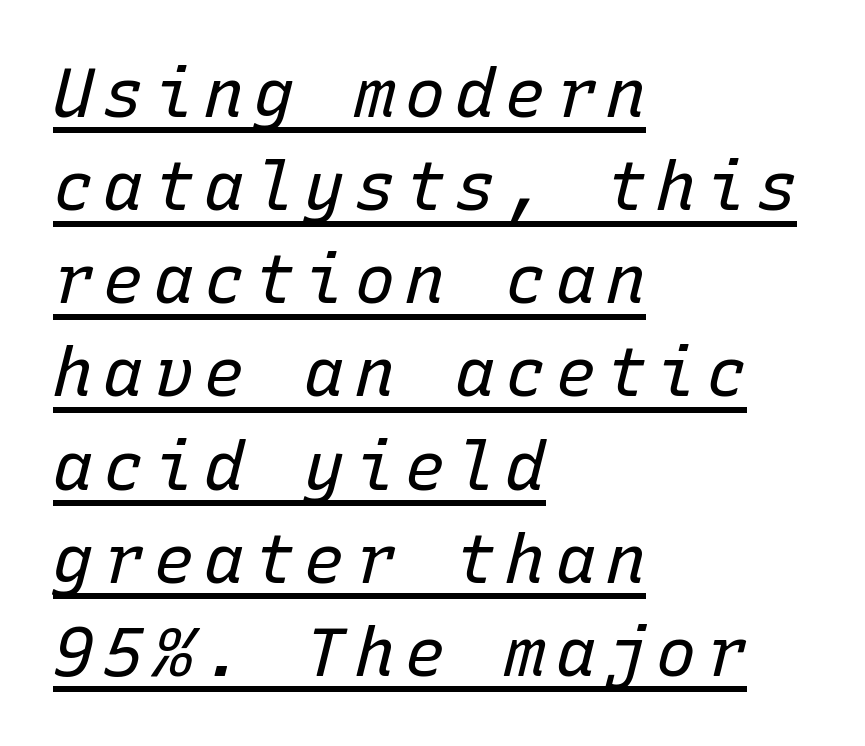
Q: Is the text bold? A: No.
Q: Is the text italic (slanted)? A: Yes, it leans right by about 15 degrees.
Q: Is the text underlined? A: Yes.
Q: How is the paragraph aligned? A: Left-aligned.
Q: Is the spacing between lines tight, normal or loose? A: Normal.
Q: Width (condensed, normal, or wide)? A: Normal.
Q: Stroke contrast? A: Low.
Q: x-height? A: Medium.
Q: Monospaced? A: Yes.
